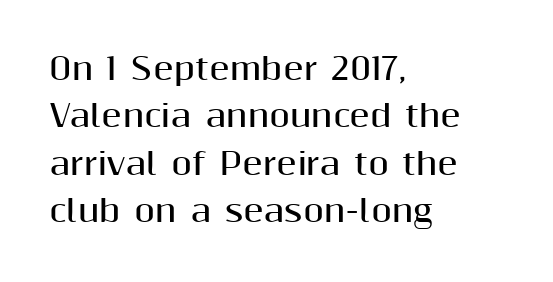
{"serif": "no", "italic": "no", "bold": "yes", "weight": "bold", "width": "normal", "stroke_contrast": "medium", "x_height": "medium", "monospaced": "no", "underline": "no", "align": "left", "line_spacing": "normal", "line_spacing_ratio": 1.58, "letter_spacing": "normal", "letter_spacing_em": 0.0, "glyph_px": 30}
